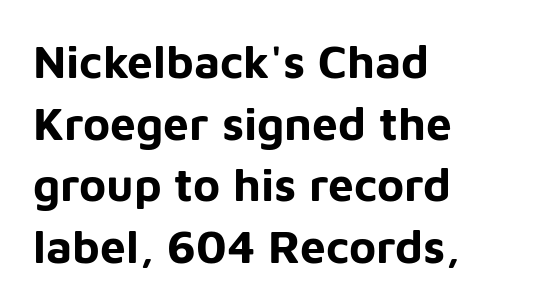
Q: Is the text bold? A: Yes.
Q: Is the text italic (slanted)? A: No, it is upright.
Q: Is the typeface a serif or a sans-serif typeface? A: Sans-serif.
Q: Is the text underlined? A: No.
Q: How is the paragraph aligned? A: Left-aligned.
Q: Is the spacing between letters normal or unusually wide? A: Normal.
Q: Is the spacing between lines tight, normal or loose? A: Normal.
Q: Width (condensed, normal, or wide)? A: Normal.
Q: Stroke contrast? A: Low.
Q: x-height? A: Medium.
Q: Monospaced? A: No.
